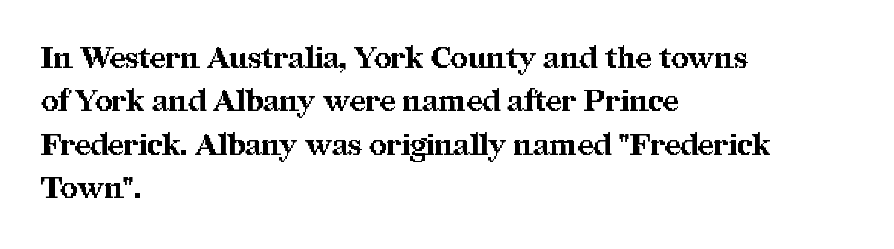
The image shows 30 px bold serif type, upright; set left-aligned, normal line spacing (1.45x), normal letter spacing, not underlined; medium stroke contrast and a medium x-height.
